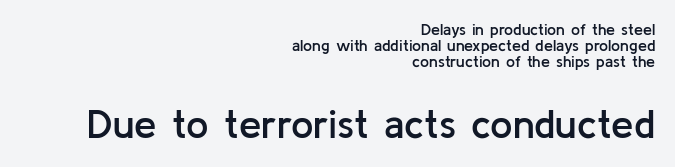
{"serif": "no", "italic": "no", "bold": "semi", "weight": "semibold", "width": "normal", "stroke_contrast": "low", "x_height": "medium", "monospaced": "no", "underline": "no", "align": "right", "line_spacing": "tight", "line_spacing_ratio": 1.0, "letter_spacing": "normal", "letter_spacing_em": 0.0, "larger_block": "second", "size_ratio": 2.5, "glyph_px": 40}
